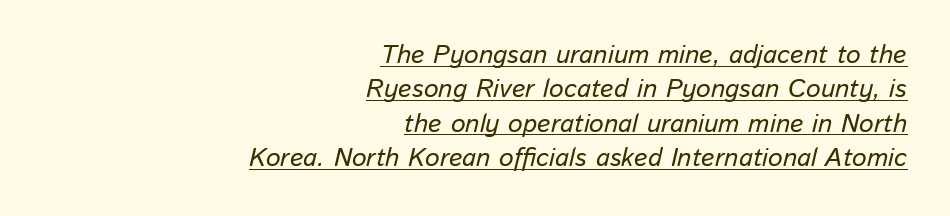
Underlining? Definitely there. Tracking value appears to be zero — textbook default spacing. The axis of the letterforms is tilted away from vertical. Alignment: flush right. Leading: standard.
